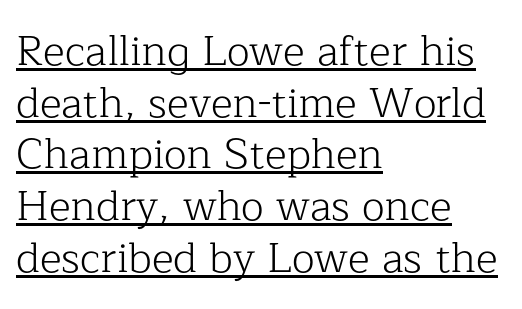
Q: Is the text bold? A: No.
Q: Is the text italic (slanted)? A: No, it is upright.
Q: Is the typeface a serif or a sans-serif typeface? A: Serif.
Q: Is the text underlined? A: Yes.
Q: How is the paragraph aligned? A: Left-aligned.
Q: Is the spacing between letters normal or unusually wide? A: Normal.
Q: Width (condensed, normal, or wide)? A: Normal.
Q: Stroke contrast? A: Low.
Q: x-height? A: Medium.
Q: Monospaced? A: No.
